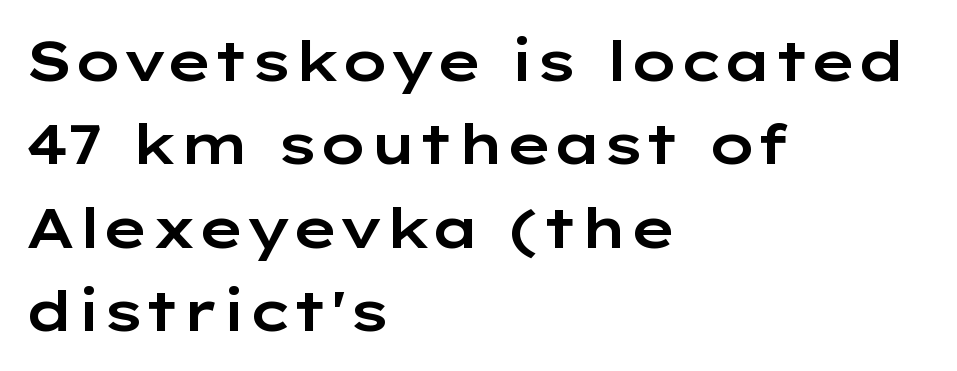
{"serif": "no", "italic": "no", "width": "wide", "stroke_contrast": "low", "x_height": "medium", "monospaced": "no", "underline": "no", "align": "left", "line_spacing": "normal", "line_spacing_ratio": 1.49, "letter_spacing": "normal", "letter_spacing_em": 0.0, "glyph_px": 56}
